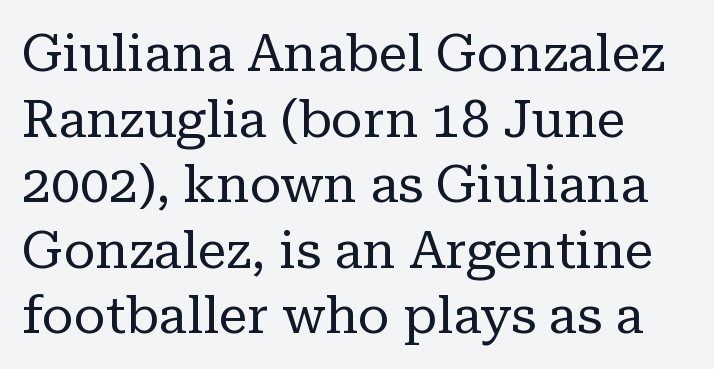
The image shows 52 px regular-weight serif type, upright; set normal line spacing (1.26x), normal letter spacing, not underlined; low stroke contrast and a medium x-height.
